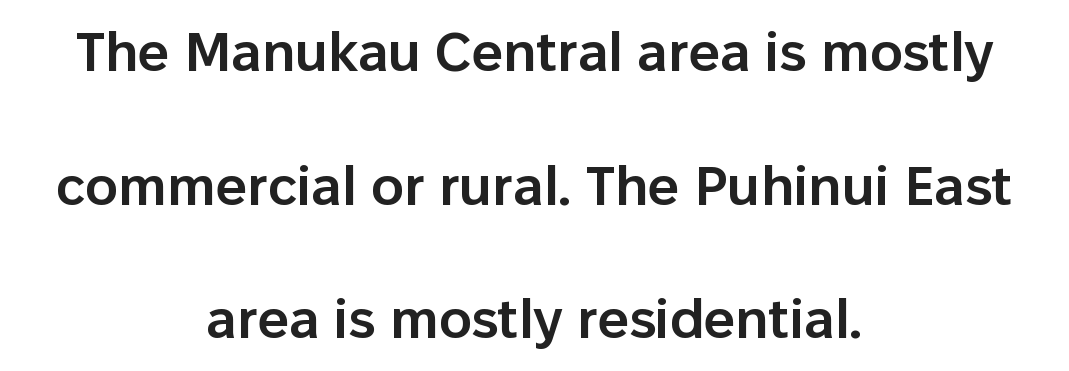
{"serif": "no", "italic": "no", "bold": "semi", "weight": "semibold", "width": "normal", "stroke_contrast": "low", "x_height": "medium", "monospaced": "no", "underline": "no", "align": "center", "line_spacing": "loose", "line_spacing_ratio": 2.43, "letter_spacing": "normal", "letter_spacing_em": 0.0, "glyph_px": 55}
